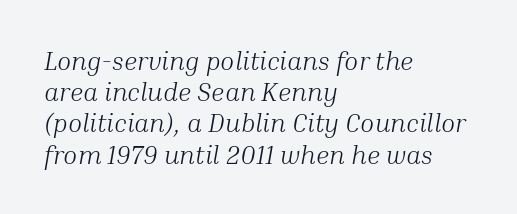
The text carries the slant typical of an italic or oblique font. Caption: face not bold, strokes unweighted. Line beginnings align vertically; line endings do not. The face used here is rendered with its standard letterfit.
